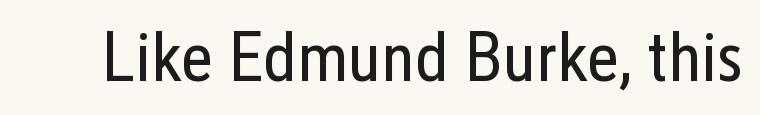
The image shows 70 px regular-weight, condensed sans-serif type, upright; set normal letter spacing, not underlined; low stroke contrast and a medium x-height.
